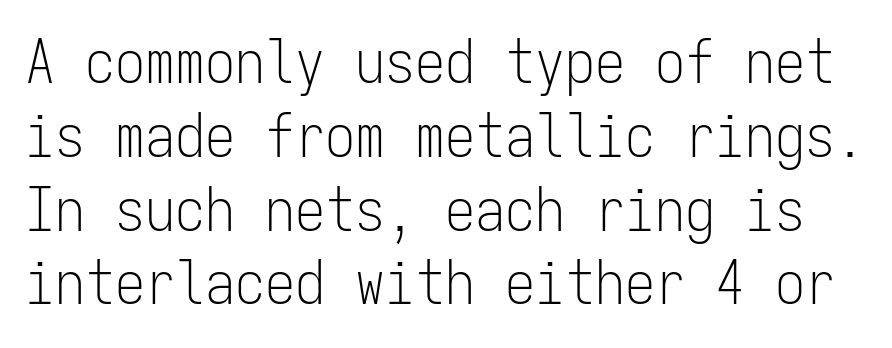
Weight: not bold — regular or lighter. The axis of the letterforms is exactly vertical. The strip under each line holds only bare page. A typesetter would label this face a sans.
